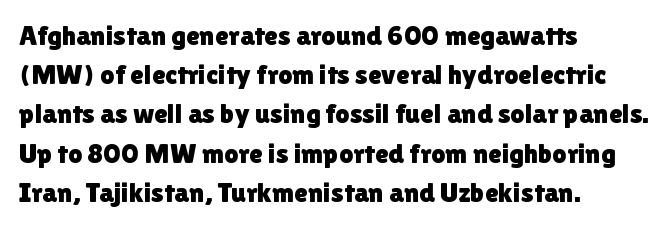
Q: Is the text italic (slanted)? A: No, it is upright.
Q: Is the typeface a serif or a sans-serif typeface? A: Sans-serif.
Q: Is the text underlined? A: No.
Q: How is the paragraph aligned? A: Left-aligned.
Q: Is the spacing between letters normal or unusually wide? A: Normal.
Q: Is the spacing between lines tight, normal or loose? A: Normal.
Q: Width (condensed, normal, or wide)? A: Normal.
Q: Stroke contrast? A: Low.
Q: x-height? A: Medium.
Q: Monospaced? A: No.
